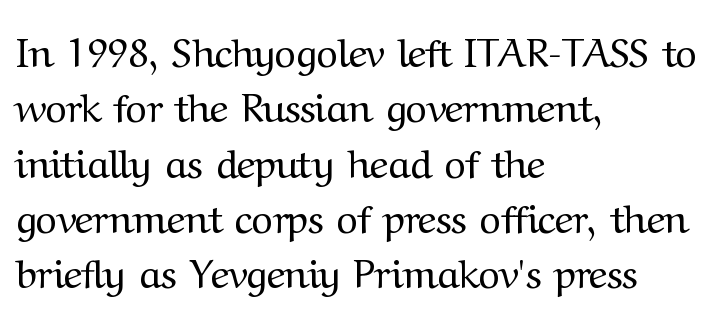
The image shows 41 px regular-weight serif type, upright; set left-aligned, normal line spacing (1.35x), normal letter spacing, not underlined; medium stroke contrast and a medium x-height.
